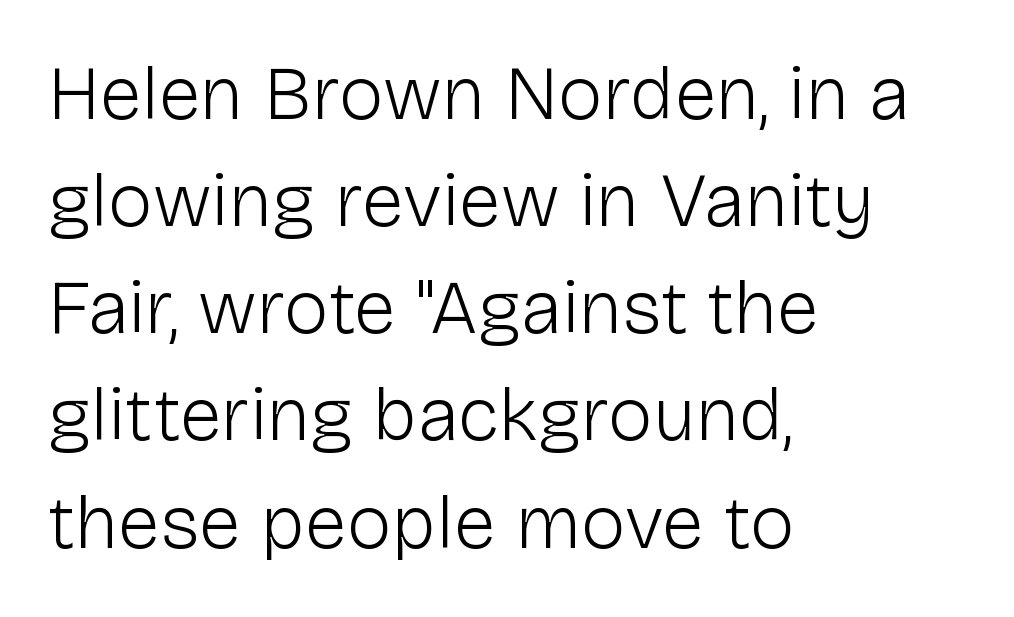
Q: Is the text bold? A: No.
Q: Is the text italic (slanted)? A: No, it is upright.
Q: Is the typeface a serif or a sans-serif typeface? A: Sans-serif.
Q: Is the text underlined? A: No.
Q: How is the paragraph aligned? A: Left-aligned.
Q: Is the spacing between letters normal or unusually wide? A: Normal.
Q: Is the spacing between lines tight, normal or loose? A: Normal.
Q: Width (condensed, normal, or wide)? A: Normal.
Q: Stroke contrast? A: Low.
Q: x-height? A: Medium.
Q: Monospaced? A: No.
